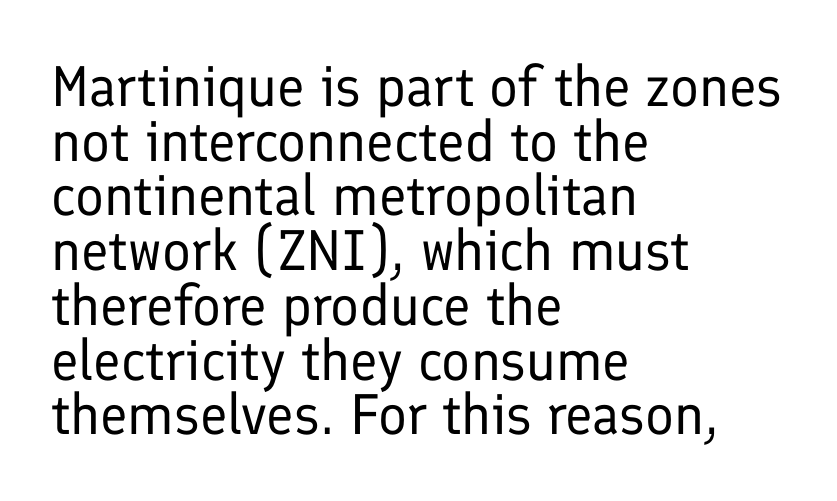
The image shows 57 px regular-weight sans-serif type, upright; set left-aligned, tight line spacing (0.96x), normal letter spacing, not underlined; low stroke contrast and a medium x-height.
